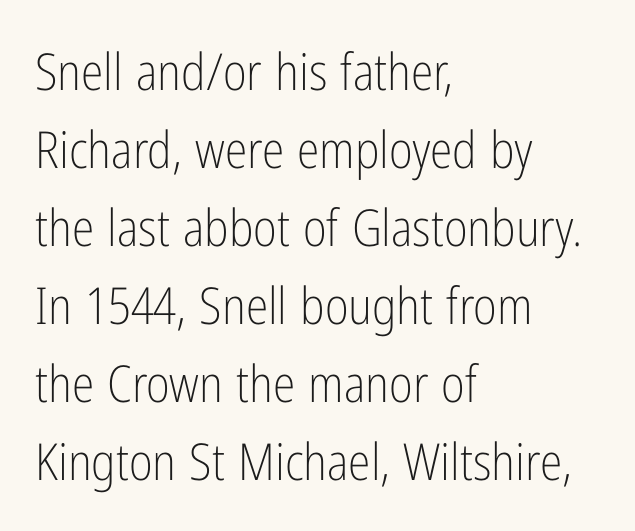
Q: Is the text bold? A: No.
Q: Is the text italic (slanted)? A: No, it is upright.
Q: Is the typeface a serif or a sans-serif typeface? A: Sans-serif.
Q: Is the text underlined? A: No.
Q: How is the paragraph aligned? A: Left-aligned.
Q: Is the spacing between letters normal or unusually wide? A: Normal.
Q: Is the spacing between lines tight, normal or loose? A: Normal.
Q: Width (condensed, normal, or wide)? A: Condensed.
Q: Stroke contrast? A: Low.
Q: x-height? A: Medium.
Q: Monospaced? A: No.
